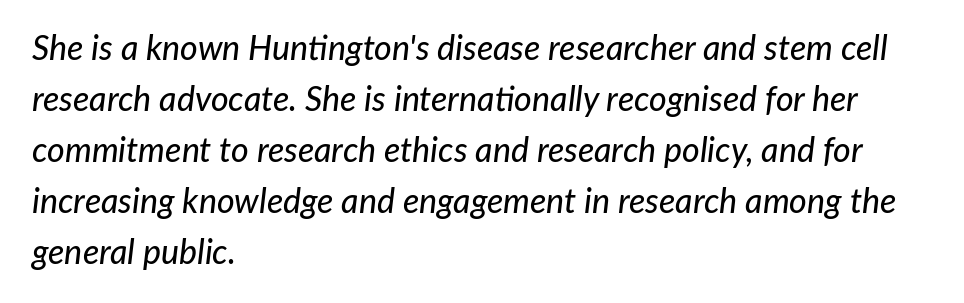
{"italic": "yes", "lean": "right", "slant_degrees": 7, "width": "normal", "stroke_contrast": "low", "x_height": "medium", "monospaced": "no", "underline": "no", "align": "left", "line_spacing": "normal", "line_spacing_ratio": 1.5, "letter_spacing": "normal", "letter_spacing_em": 0.0, "glyph_px": 34}
